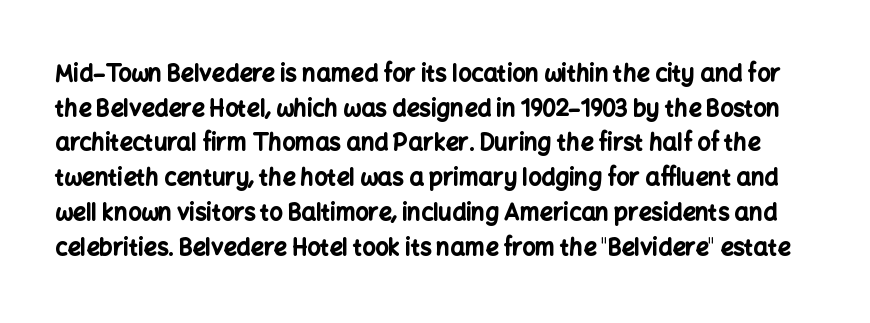
The image shows 23 px bold type, upright; set normal line spacing (1.51x), normal letter spacing, not underlined.
